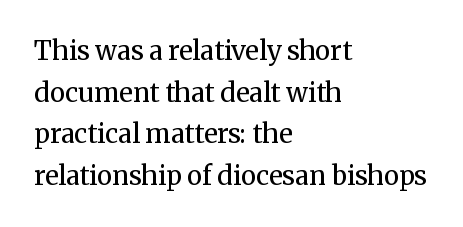
Rule under the text: the space is simply empty. One-word summary of the alignment: left. Stroke thickness stays within the range of a standard reading face or lighter. Rows of type keep a routine distance in the vertical direction. Ascenders rise straight up at ninety degrees. The tracking reads as untouched default to a designer's eye.
